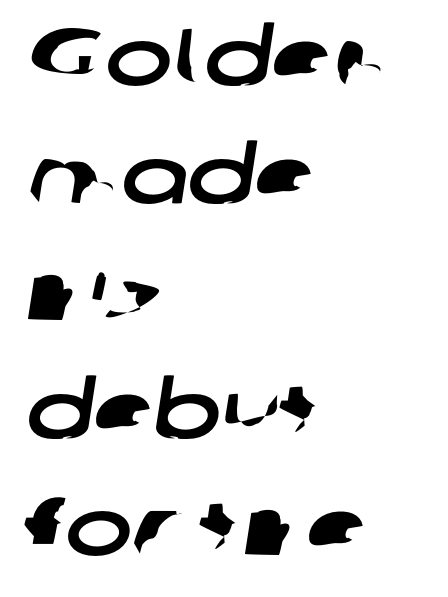
The image shows 80 px wide sans-serif type; set left-aligned, normal line spacing (1.47x), normal letter spacing, not underlined; low stroke contrast and a medium x-height.
